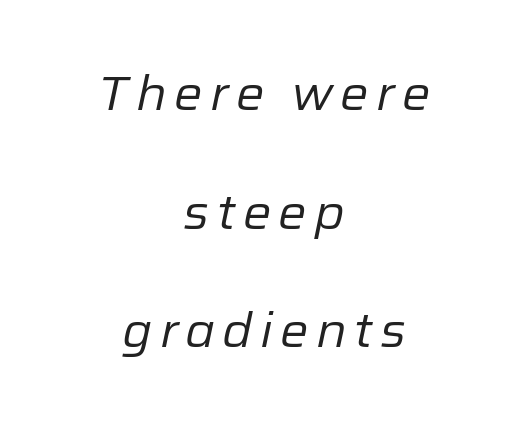
{"italic": "yes", "lean": "right", "slant_degrees": 12, "bold": "no", "weight": "regular", "width": "normal", "stroke_contrast": "low", "x_height": "medium", "monospaced": "no", "underline": "no", "align": "center", "line_spacing": "loose", "line_spacing_ratio": 2.47, "glyph_px": 48}
